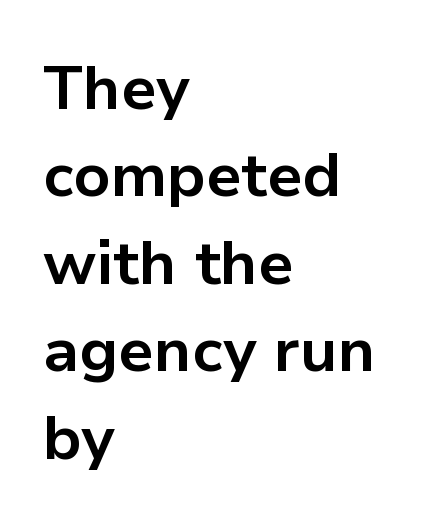
One glance says typical: line gaps are just what's usual. Italic? Not at all — the glyphs are vertical. The rendering uses natural spacing where letterforms have individual widths. Descenders hang freely into open space. Nope, no serifs anywhere on these letters. Letter spacing: default.
